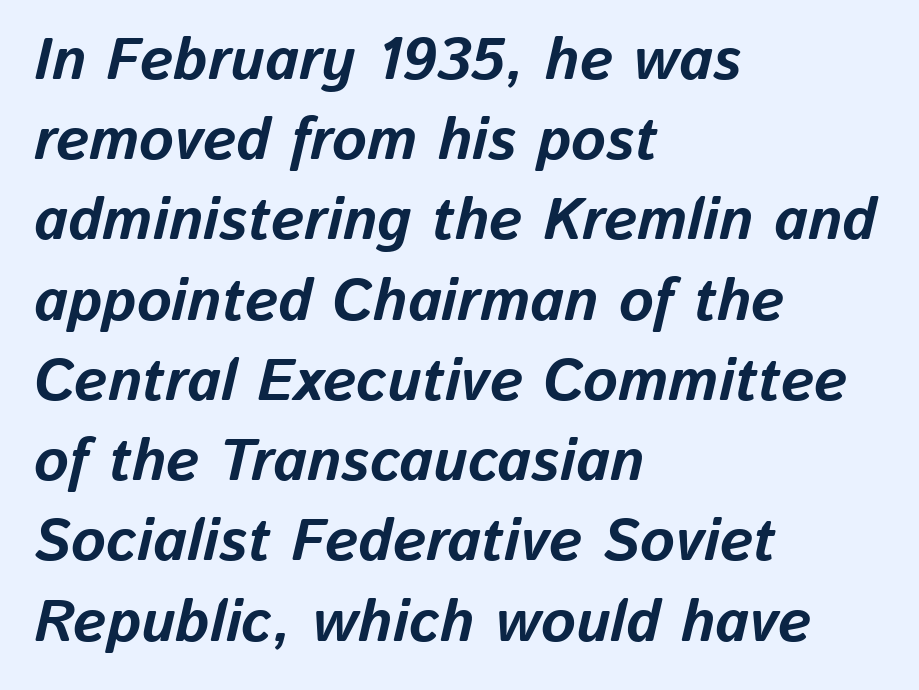
The face used here has a pronounced slope to its letters. Look at the stroke-to-counter ratio: heavy, a bold. These lines are rendered in a variable-pitch font. If you measured baseline to baseline, you'd find a middling distance.
